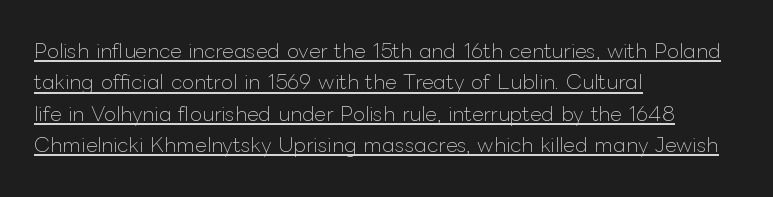
{"italic": "no", "bold": "no", "underline": "yes", "align": "left", "line_spacing": "normal", "line_spacing_ratio": 1.57, "letter_spacing": "normal", "letter_spacing_em": 0.0, "glyph_px": 20}
